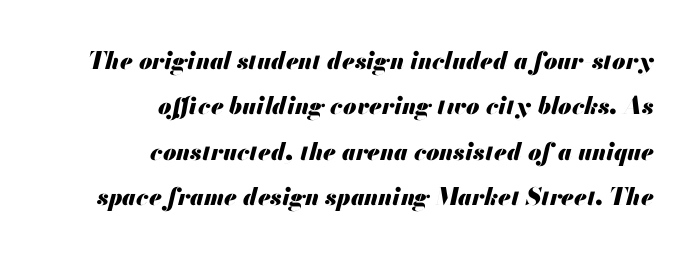
In terms of posture, this sample is oblique. The rendering keeps characters at their native spacing. The strokes are fattened all the way to bold. These lines stack with their right ends in a neat column.
